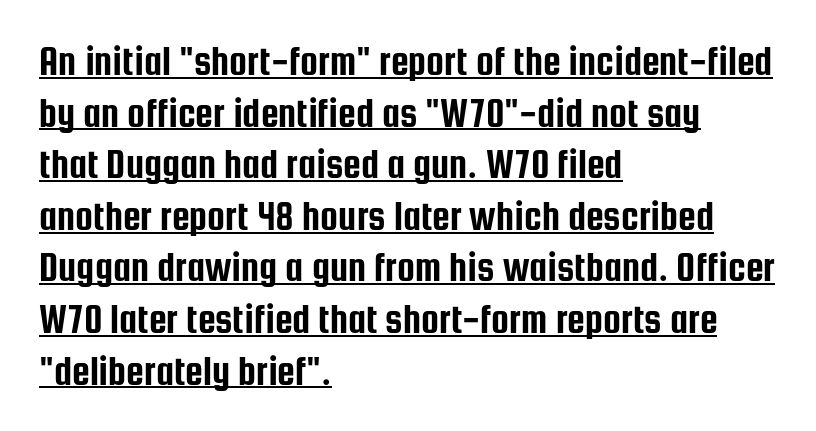
The image shows 40 px condensed sans-serif type, upright; set left-aligned, normal line spacing (1.29x), normal letter spacing, underlined; low stroke contrast and a medium x-height.
